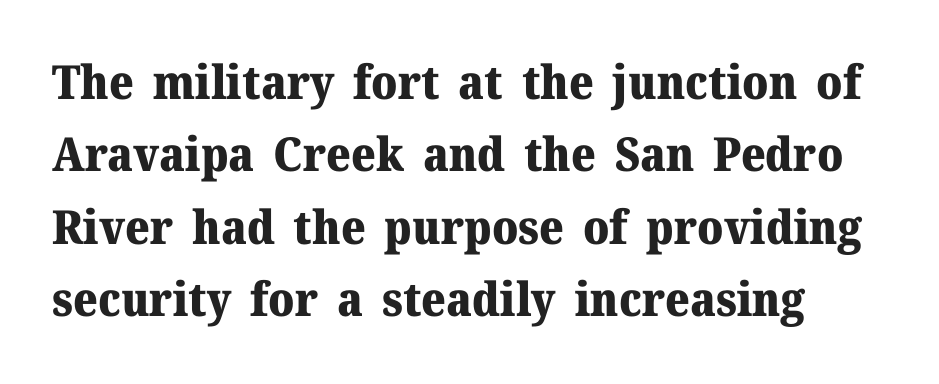
Q: Is the text bold? A: Yes.
Q: Is the text italic (slanted)? A: No, it is upright.
Q: Is the typeface a serif or a sans-serif typeface? A: Serif.
Q: Is the text underlined? A: No.
Q: Is the spacing between letters normal or unusually wide? A: Normal.
Q: Is the spacing between lines tight, normal or loose? A: Normal.
Q: Width (condensed, normal, or wide)? A: Normal.
Q: Stroke contrast? A: Medium.
Q: x-height? A: Medium.
Q: Monospaced? A: No.
